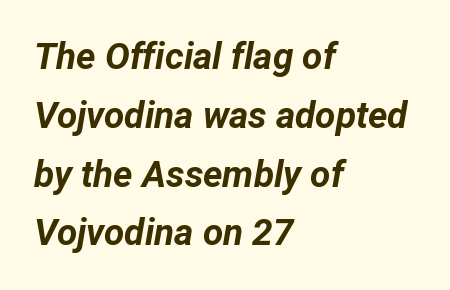
Q: Is the text bold? A: Yes.
Q: Is the text italic (slanted)? A: Yes, it leans right by about 12 degrees.
Q: Is the text underlined? A: No.
Q: How is the paragraph aligned? A: Left-aligned.
Q: Is the spacing between letters normal or unusually wide? A: Normal.
Q: Is the spacing between lines tight, normal or loose? A: Normal.
Q: Width (condensed, normal, or wide)? A: Normal.
Q: Stroke contrast? A: Low.
Q: x-height? A: Medium.
Q: Monospaced? A: No.
